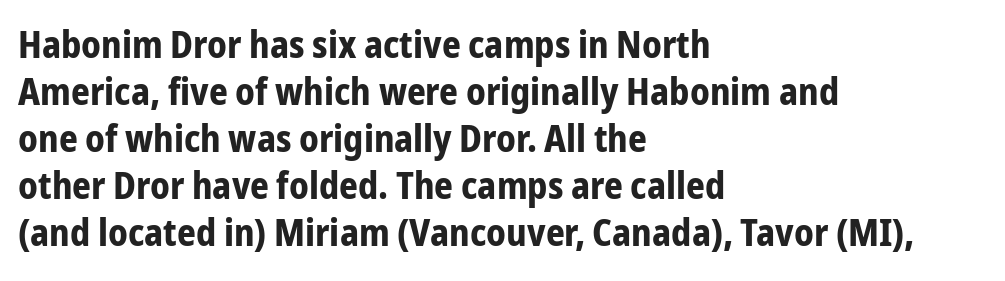
The image shows 37 px bold, condensed sans-serif type, upright; set left-aligned, normal line spacing (1.27x), normal letter spacing, not underlined; low stroke contrast and a medium x-height.
